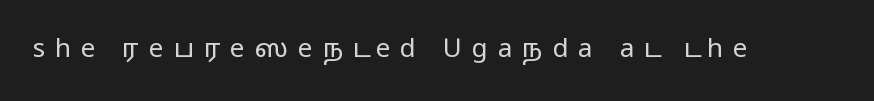
Q: Is the text bold? A: No.
Q: Is the text italic (slanted)? A: No, it is upright.
Q: Is the text underlined? A: No.
Q: Is the spacing between letters normal or unusually wide? A: Unusually wide.
